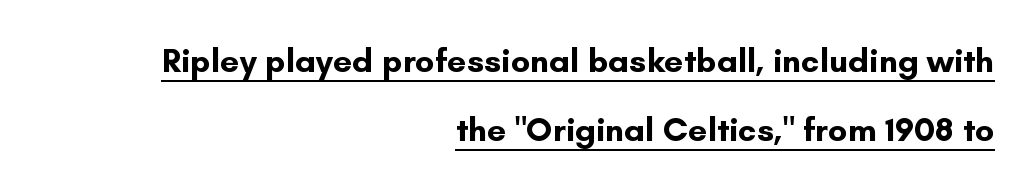
The image shows 34 px bold sans-serif type, upright; set right-aligned, loose line spacing (2.03x), normal letter spacing, underlined; low stroke contrast and a small x-height.
